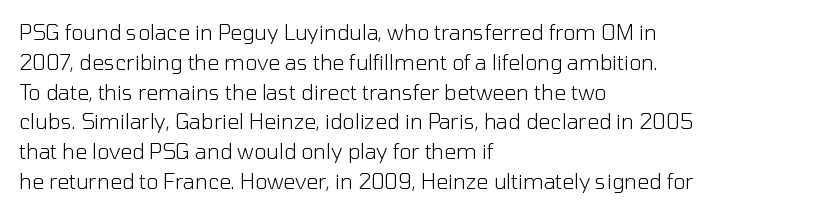
Q: Is the text bold? A: No.
Q: Is the text italic (slanted)? A: No, it is upright.
Q: Is the text underlined? A: No.
Q: How is the paragraph aligned? A: Left-aligned.
Q: Is the spacing between letters normal or unusually wide? A: Normal.
Q: Is the spacing between lines tight, normal or loose? A: Normal.
